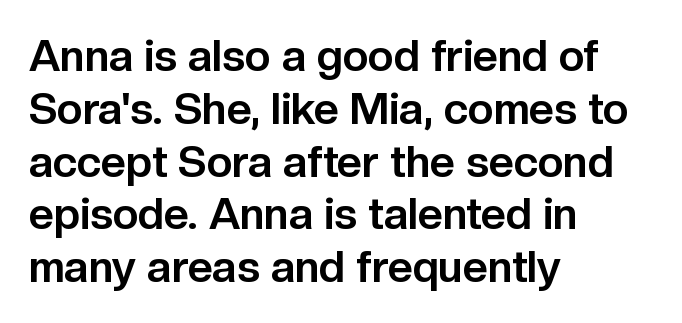
Proportional: the letters do not fall into vertical columns. These lines were composed using upright roman letters. The setting favours the left margin, as ordinary paragraphs usually do. Weight check: bold — yes, fully. Honestly, the letter spacing is just normal — you wouldn't notice it.
